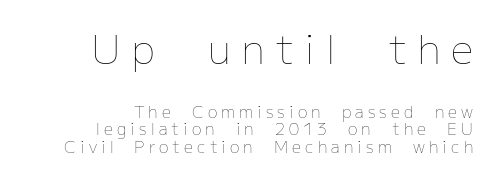
Q: Is the text bold? A: No.
Q: Is the text italic (slanted)? A: No, it is upright.
Q: Is the text underlined? A: No.
Q: How is the paragraph aligned? A: Right-aligned.
Q: Is the spacing between letters normal or unusually wide? A: Unusually wide.
Q: Is the spacing between lines tight, normal or loose? A: Tight.
Q: Which block of text is set in a larger size, the first (top) or the second (bottom)? A: The first (top) one.
Q: Width (condensed, normal, or wide)? A: Normal.
Q: Stroke contrast? A: Low.
Q: x-height? A: Medium.
Q: Monospaced? A: No.
